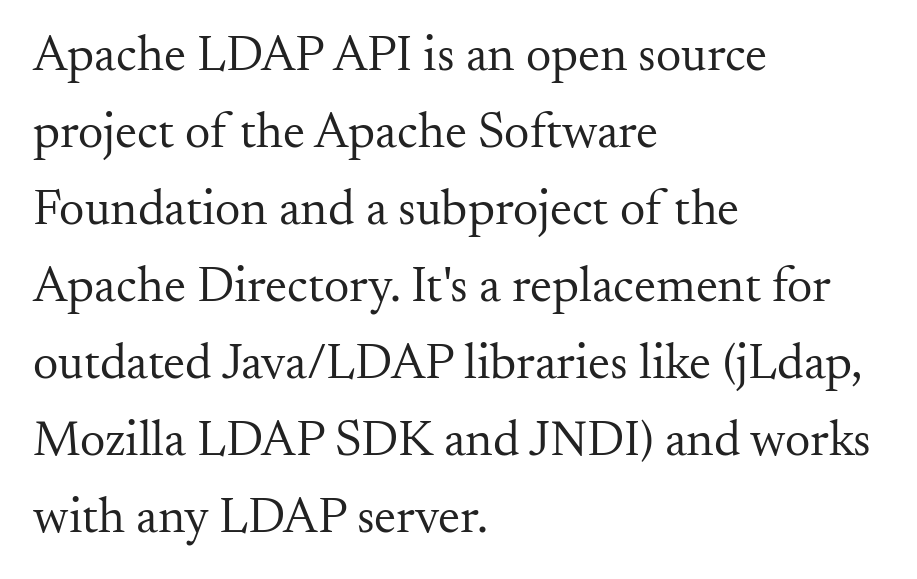
{"serif": "yes", "italic": "no", "bold": "no", "weight": "regular", "width": "normal", "stroke_contrast": "medium", "x_height": "small", "monospaced": "no", "underline": "no", "align": "left", "line_spacing": "normal", "line_spacing_ratio": 1.54, "letter_spacing": "normal", "letter_spacing_em": 0.0, "glyph_px": 50}
